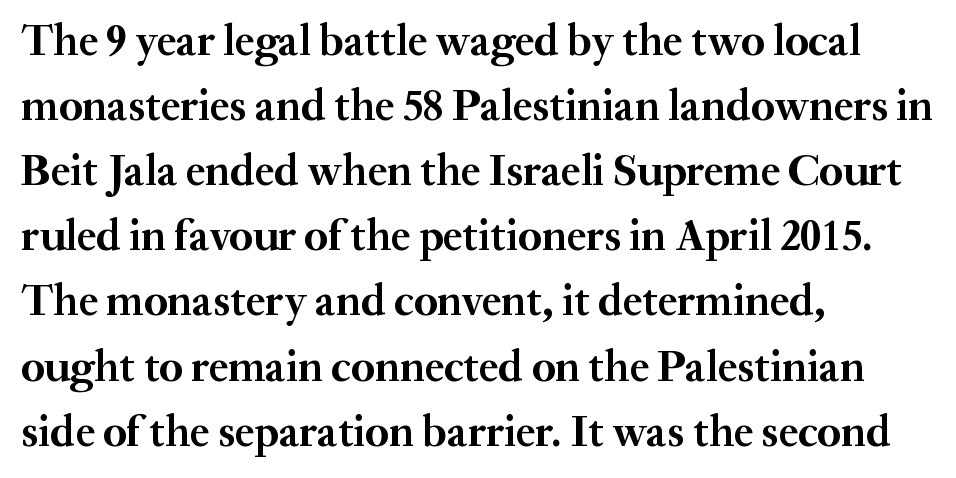
{"serif": "yes", "italic": "no", "bold": "yes", "weight": "semibold", "width": "normal", "stroke_contrast": "medium", "x_height": "small", "monospaced": "no", "underline": "no", "align": "left", "line_spacing": "normal", "line_spacing_ratio": 1.48, "letter_spacing": "normal", "letter_spacing_em": 0.0, "glyph_px": 44}
